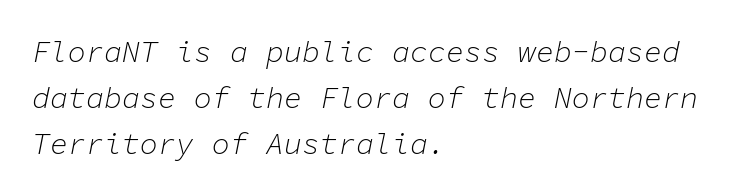
Each letter, wide or thin by design, is forced into the same width here. Default kerning and tracking; the words read as compact shapes. Honestly, the row spacing looks completely unremarkable. Each row of text sits above clean, open space. Would a proofreader flag this as italicized? Yes.
